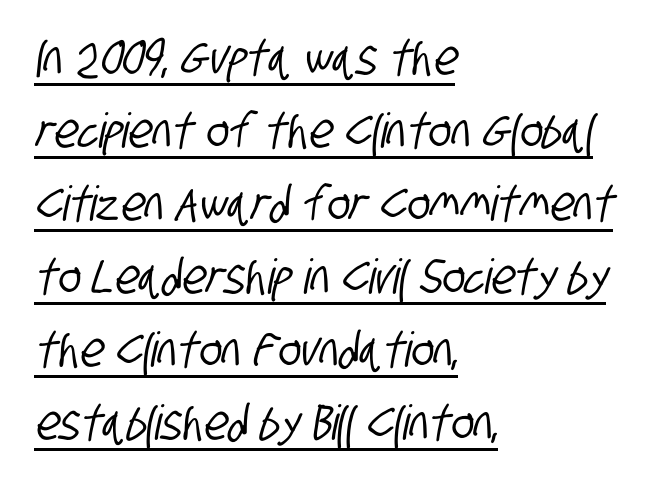
The image shows 48 px condensed sans-serif type; set left-aligned, normal line spacing (1.52x), normal letter spacing, underlined; low stroke contrast and a large x-height.
